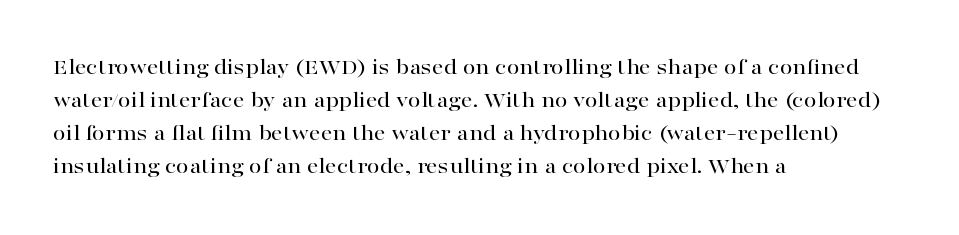
{"italic": "no", "underline": "no", "align": "left", "line_spacing": "normal", "line_spacing_ratio": 1.44, "letter_spacing": "normal", "letter_spacing_em": 0.0, "glyph_px": 23}
